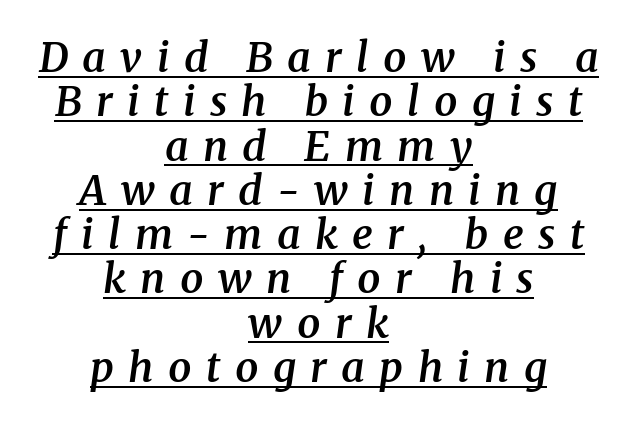
The image shows 41 px semibold serif type, italic (leaning right); set centered, tight line spacing (1.08x), unusually wide letter spacing (+0.35 em), underlined; medium stroke contrast and a medium x-height.
